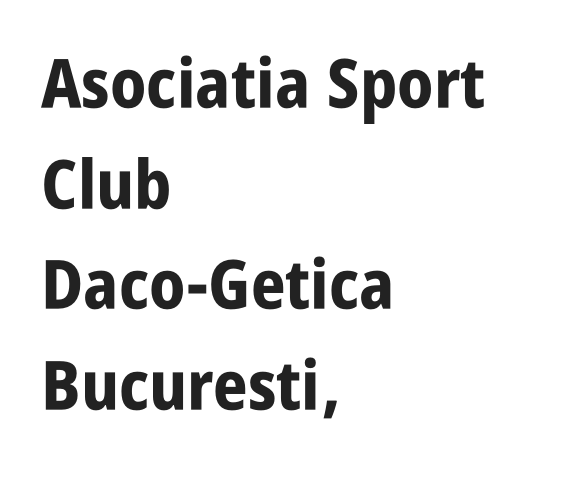
The image shows 68 px bold, condensed sans-serif type, upright; set left-aligned, normal line spacing (1.48x), normal letter spacing, not underlined; low stroke contrast and a large x-height.
